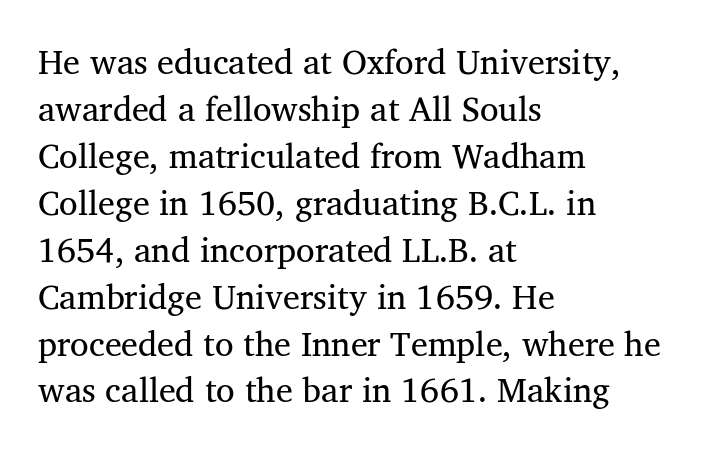
Underlining? Definitely not there. Compared with a centered layout, this one pins lines to the left instead. On a weight scale, this lands at 450 or below. Leading matches the norm, producing a regular column.
